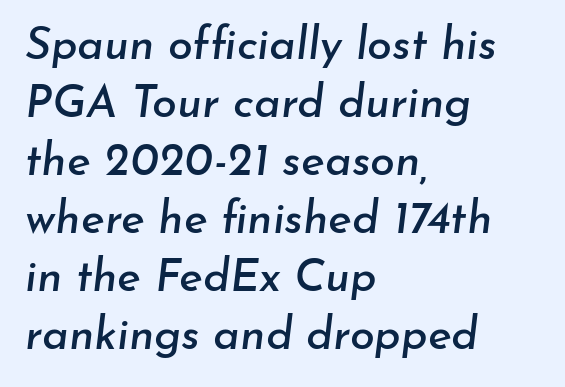
The image shows 45 px text type, italic (leaning right); set left-aligned, normal line spacing (1.29x), normal letter spacing, not underlined; low stroke contrast and a small x-height.
